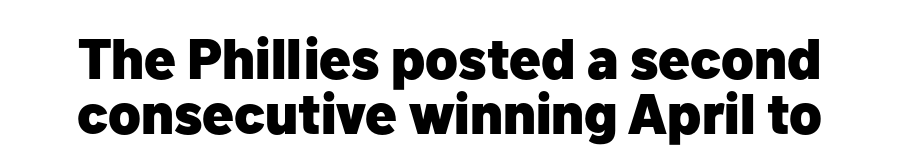
Q: Is the text bold? A: Yes.
Q: Is the text italic (slanted)? A: No, it is upright.
Q: Is the typeface a serif or a sans-serif typeface? A: Sans-serif.
Q: Is the text underlined? A: No.
Q: Is the spacing between letters normal or unusually wide? A: Normal.
Q: Is the spacing between lines tight, normal or loose? A: Tight.
Q: Width (condensed, normal, or wide)? A: Normal.
Q: Stroke contrast? A: Low.
Q: x-height? A: Medium.
Q: Monospaced? A: No.
